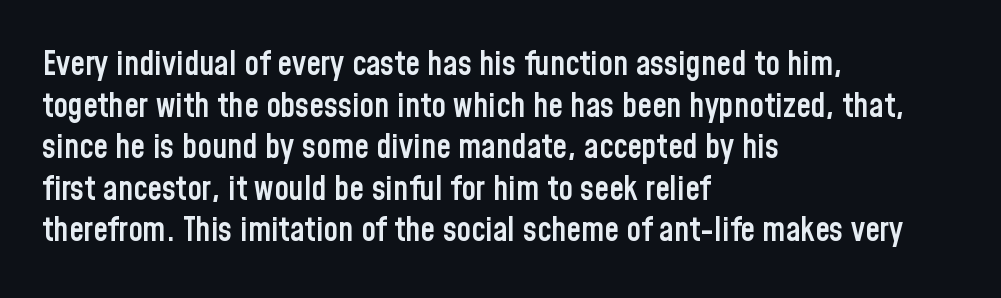
Words float on clear page, feet unadorned. Posture: upright roman. Standard letterfit; no display-style spreading of the glyphs. Caption: multi-line text, flush left, ragged right. Spacing verdict: proportional, widths tailored to each character. Students, observe: this is what conventionally led text looks like.
